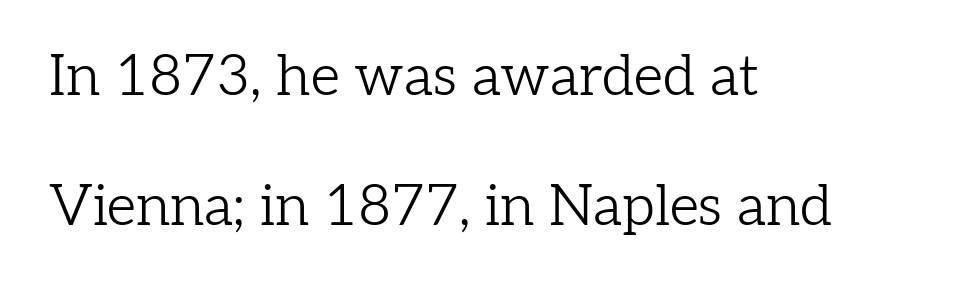
{"serif": "yes", "italic": "no", "bold": "no", "weight": "light", "width": "normal", "stroke_contrast": "low", "x_height": "medium", "monospaced": "no", "underline": "no", "align": "left", "line_spacing": "loose", "line_spacing_ratio": 2.28, "letter_spacing": "normal", "letter_spacing_em": 0.0, "glyph_px": 57}
